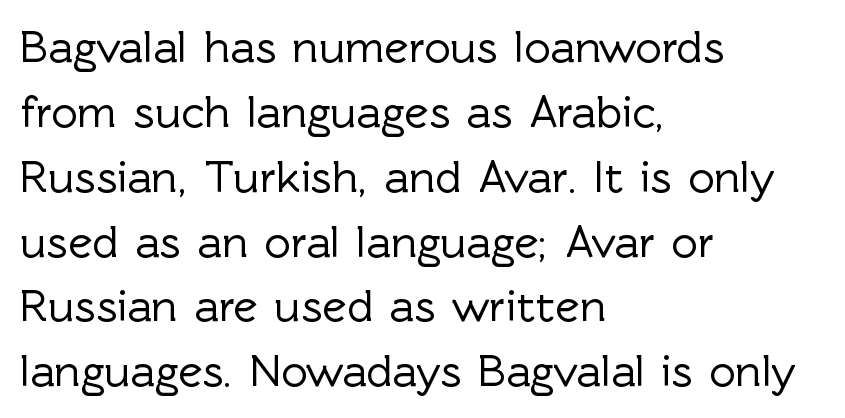
{"serif": "no", "italic": "no", "width": "normal", "x_height": "medium", "monospaced": "no", "underline": "no", "align": "left", "line_spacing": "normal", "line_spacing_ratio": 1.41, "letter_spacing": "normal", "letter_spacing_em": 0.0, "glyph_px": 46}
